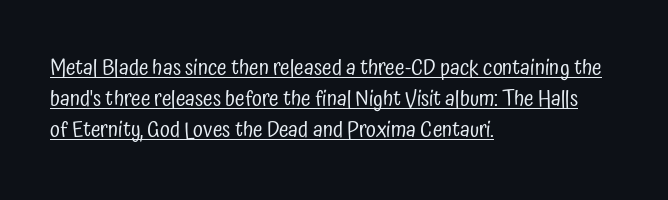
Casual observation: everything's shoved over to the left. Standard letterfit; no display-style spreading of the glyphs. Do the letters lean? They stand straight. If you measured baseline to baseline, you'd find a middling distance. Check the space under the baseline: a stroke is drawn there. The characters are drawn with everyday or finer stroke widths.
